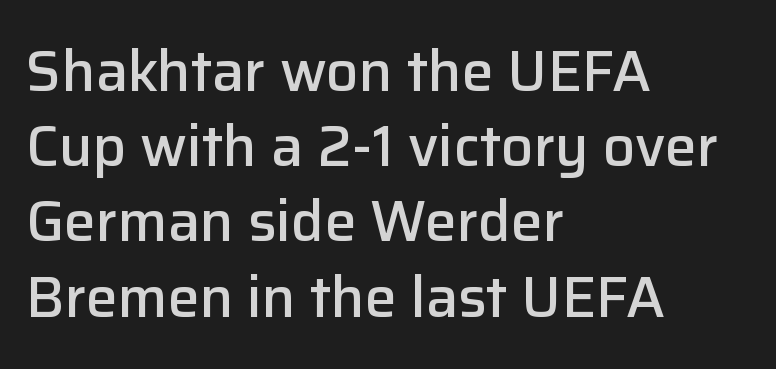
Grotesque or geometric, the face here clearly has no serifs. Each word holds together tightly as a unit, with standard inter-letter gaps. Do the characters align in a grid? No, the font is proportional. What weight is shown? A semibold, between regular and bold. Check the space under the baseline: it is left empty.
